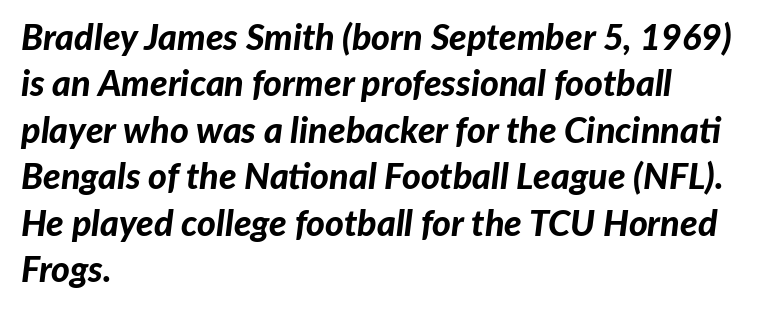
Q: Is the text bold? A: Yes.
Q: Is the text italic (slanted)? A: Yes, it leans right by about 7 degrees.
Q: Is the text underlined? A: No.
Q: How is the paragraph aligned? A: Left-aligned.
Q: Is the spacing between letters normal or unusually wide? A: Normal.
Q: Is the spacing between lines tight, normal or loose? A: Normal.
Q: Width (condensed, normal, or wide)? A: Normal.
Q: Stroke contrast? A: Low.
Q: x-height? A: Medium.
Q: Monospaced? A: No.
